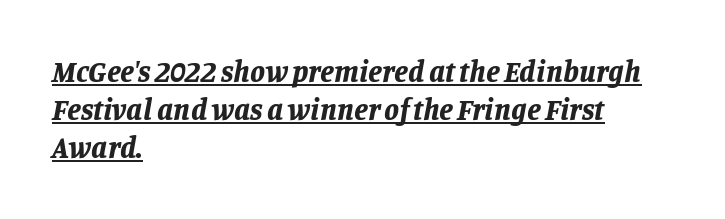
Q: Is the text bold? A: Yes.
Q: Is the text italic (slanted)? A: Yes, it leans right by about 11 degrees.
Q: Is the text underlined? A: Yes.
Q: How is the paragraph aligned? A: Left-aligned.
Q: Is the spacing between letters normal or unusually wide? A: Normal.
Q: Is the spacing between lines tight, normal or loose? A: Normal.
Q: Width (condensed, normal, or wide)? A: Normal.
Q: Stroke contrast? A: Low.
Q: x-height? A: Large.
Q: Monospaced? A: No.
